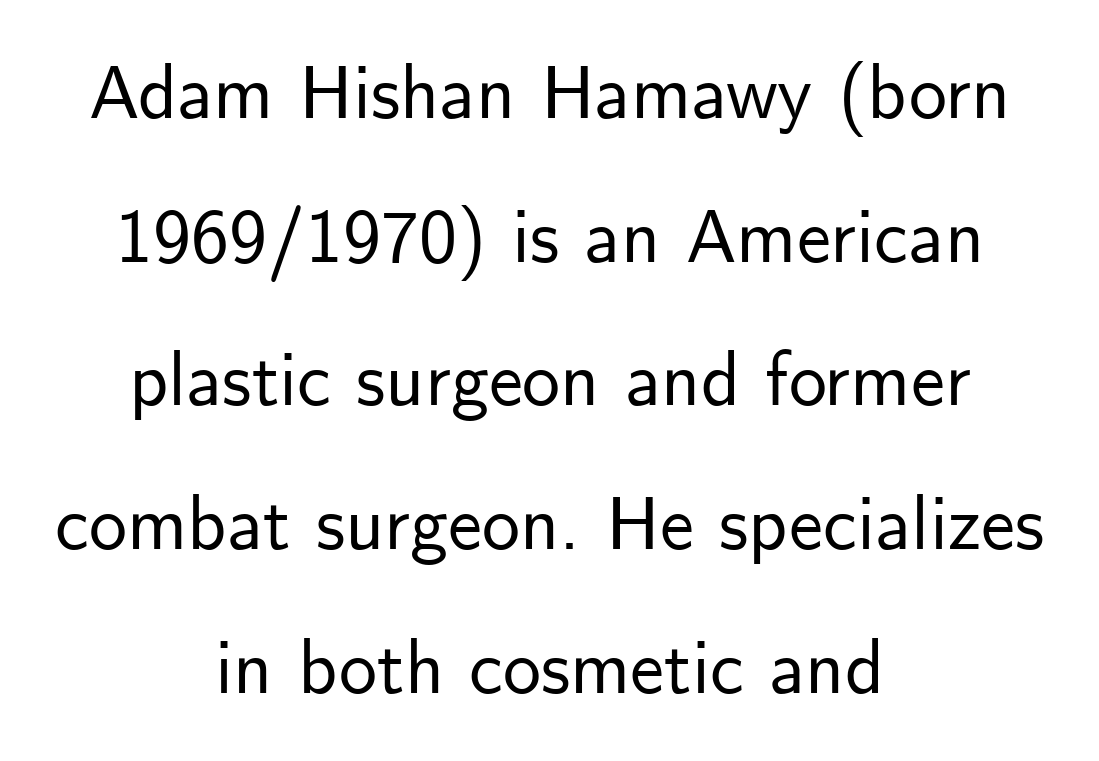
Q: Is the text italic (slanted)? A: No, it is upright.
Q: Is the typeface a serif or a sans-serif typeface? A: Sans-serif.
Q: Is the text underlined? A: No.
Q: How is the paragraph aligned? A: Centered.
Q: Is the spacing between letters normal or unusually wide? A: Normal.
Q: Width (condensed, normal, or wide)? A: Normal.
Q: Stroke contrast? A: Low.
Q: x-height? A: Small.
Q: Monospaced? A: No.
